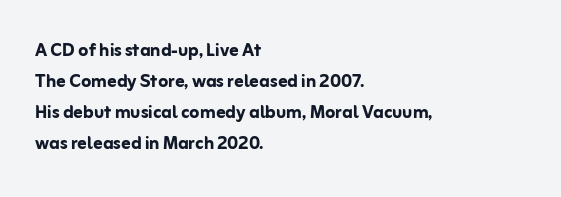
{"italic": "no", "bold": "yes", "underline": "no", "align": "left", "line_spacing": "normal", "line_spacing_ratio": 1.35, "letter_spacing": "normal", "letter_spacing_em": 0.0, "glyph_px": 23}
